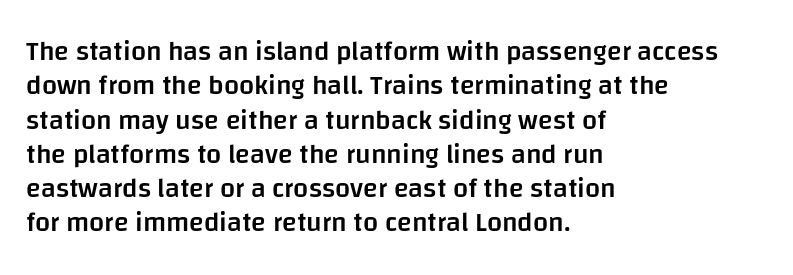
Left-aligned paragraph, ragged on the right. Nope, not italic — everything's standing straight. Strokes here are thickened, but only to semibold level. The leading is moderate, giving the passage an even texture.
